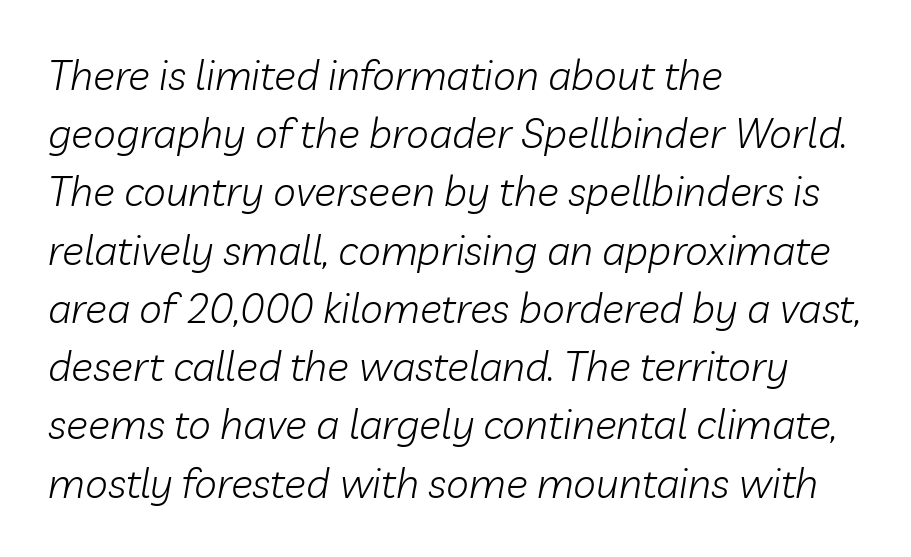
{"italic": "yes", "lean": "right", "slant_degrees": 10, "bold": "no", "weight": "light", "width": "normal", "stroke_contrast": "low", "x_height": "medium", "monospaced": "no", "underline": "no", "align": "left", "line_spacing": "normal", "line_spacing_ratio": 1.42, "letter_spacing": "normal", "letter_spacing_em": 0.0, "glyph_px": 41}
